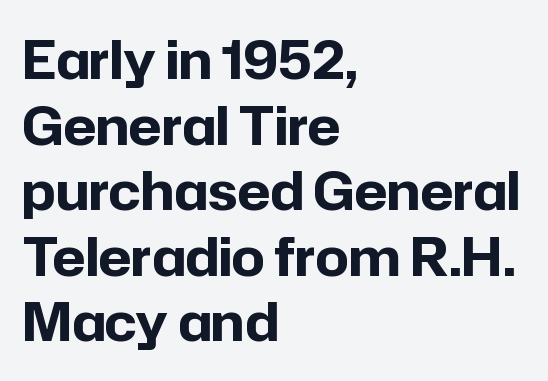
The image shows 52 px bold sans-serif type, upright; set left-aligned, normal line spacing (1.26x), normal letter spacing, not underlined; low stroke contrast and a medium x-height.
